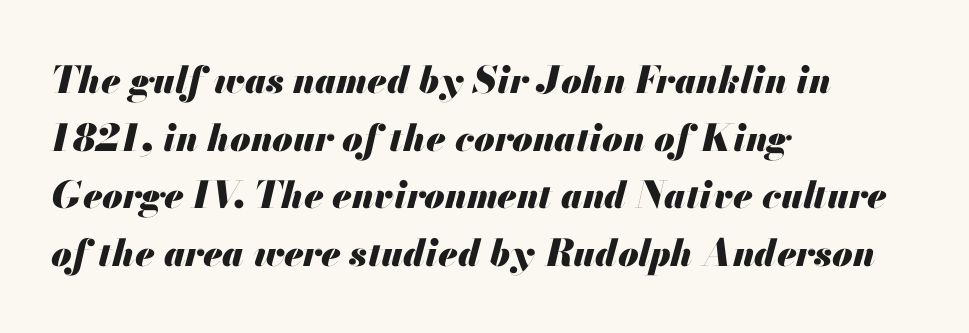
The leading is moderate, giving the passage an even texture. Nobody touched the tracking dial on this one. It's the slanting kind of type. Spacing verdict: proportional, widths tailored to each character. The lines are quadded left. Its strokes are broad and dark, the hallmark of bold type.
